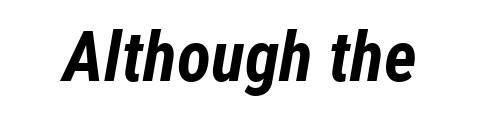
{"italic": "yes", "lean": "right", "slant_degrees": 12, "bold": "yes", "weight": "bold", "width": "condensed", "stroke_contrast": "low", "x_height": "medium", "monospaced": "no", "underline": "no", "letter_spacing": "normal", "letter_spacing_em": 0.0, "glyph_px": 70}
